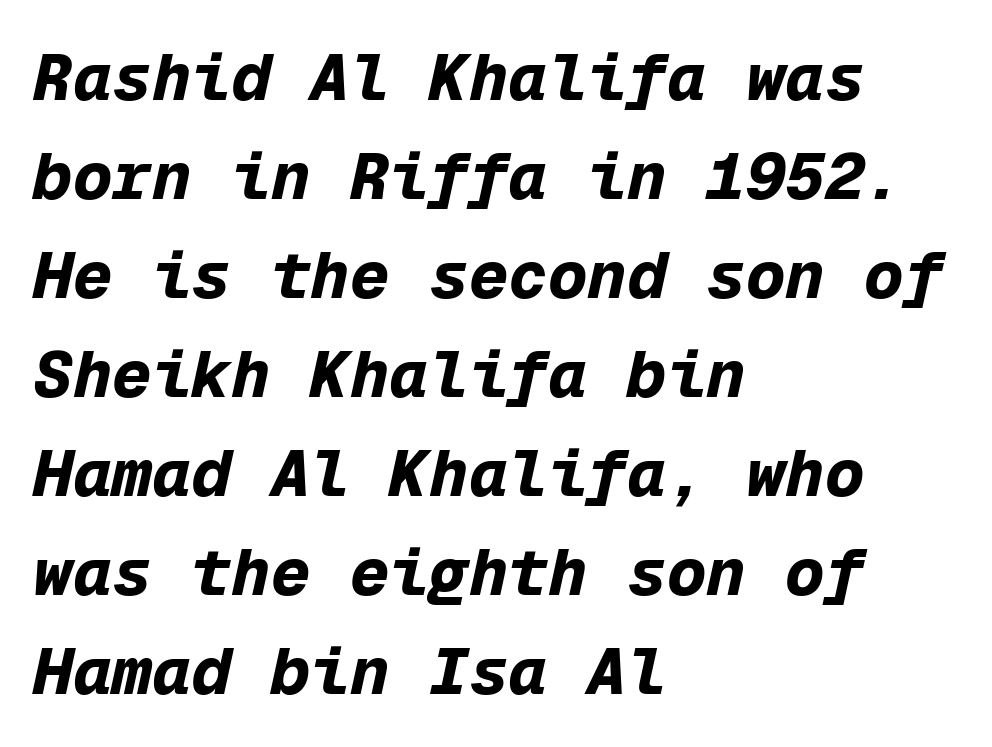
{"italic": "yes", "lean": "right", "slant_degrees": 12, "bold": "yes", "weight": "bold", "width": "normal", "stroke_contrast": "low", "x_height": "medium", "monospaced": "yes", "underline": "no", "align": "left", "line_spacing": "normal", "line_spacing_ratio": 1.5, "letter_spacing": "normal", "letter_spacing_em": 0.0, "glyph_px": 66}
